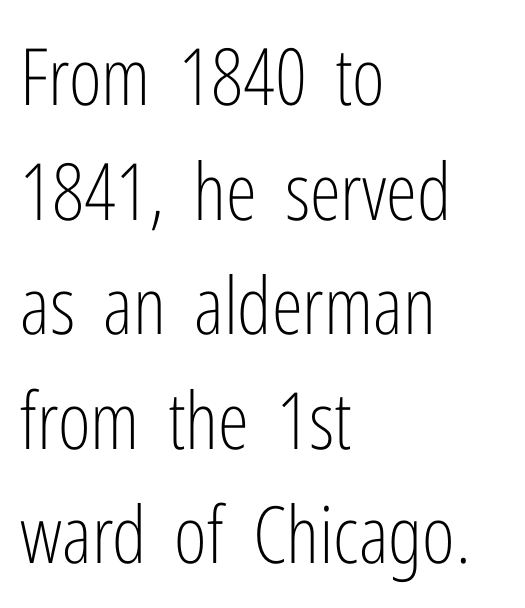
The image shows 79 px light, condensed sans-serif type, upright; set left-aligned, normal line spacing (1.45x), normal letter spacing, not underlined; low stroke contrast and a medium x-height.
